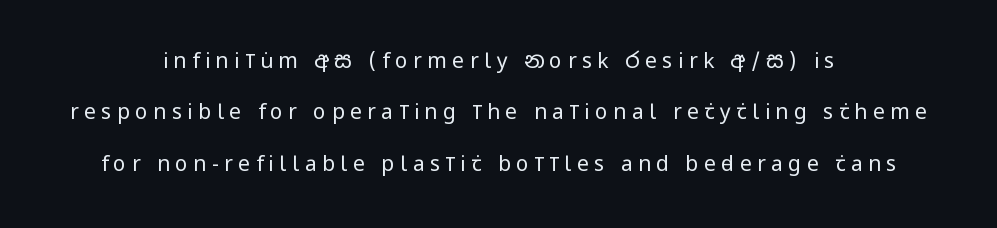
The typography opts for an upright posture over an oblique one. The compositor balanced each line on the midline. Letter spacing: wide. Rows of type keep a wide berth in the vertical direction.
